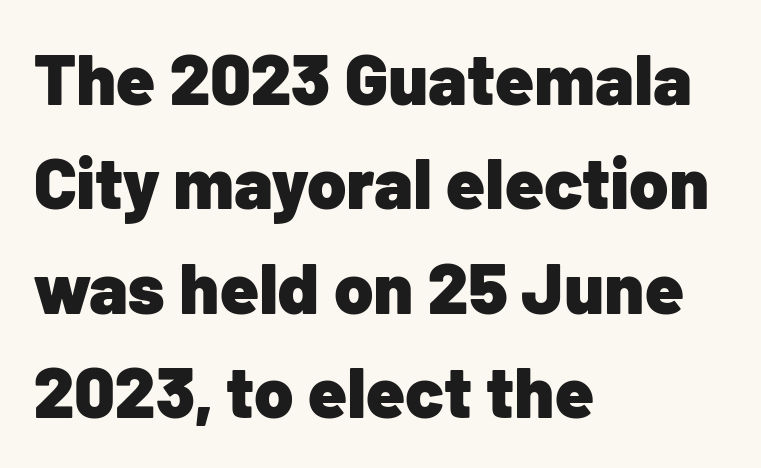
Each line starts at the same left margin while the right side varies. The passage shown has conventional tracking throughout. The letters carry no serifs — their stems end cleanly without finishing strokes. The lettering stays uniformly vertical, giving the passage a roman look. Does the weight exceed regular? Yes, all the way to bold. Is this a fixed-width face? No — the glyphs have proportional, varying widths.
